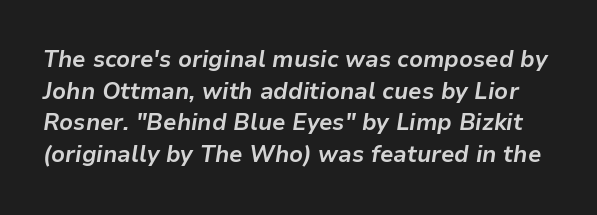
The image shows 23 px bold type, italic (leaning right); set normal line spacing (1.38x), normal letter spacing, not underlined.
